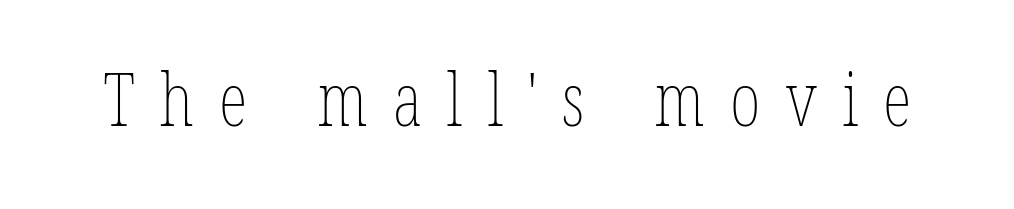
{"italic": "no", "bold": "no", "weight": "thin", "width": "condensed", "stroke_contrast": "low", "x_height": "medium", "monospaced": "no", "underline": "no", "letter_spacing": "wide", "letter_spacing_em": 0.34, "glyph_px": 74}
